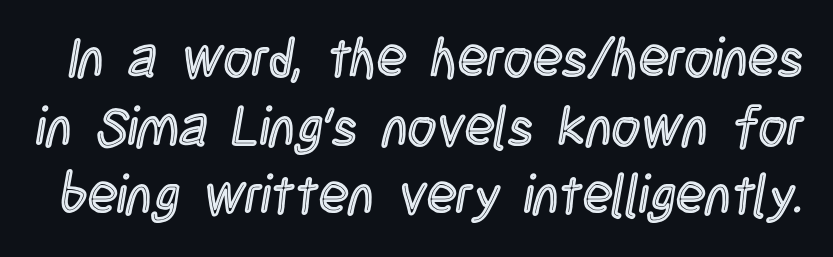
The passage shown is typed in a proportional face where columns would drift. The rendering uses a moderate line-height, typical for paragraphs. Type without underlining. The letters sit at their default tracking, neither squeezed nor spread.
